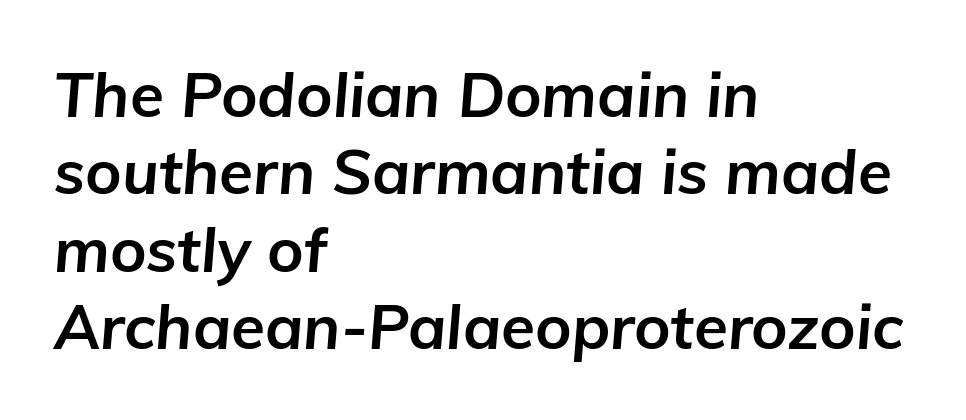
The image shows 62 px bold type, italic (leaning right); set left-aligned, normal line spacing (1.25x), normal letter spacing, not underlined; low stroke contrast and a medium x-height.
